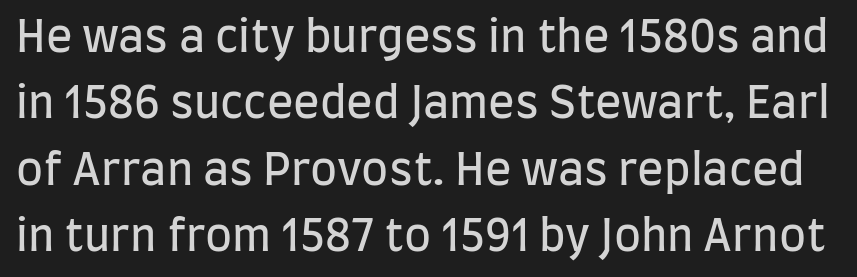
{"serif": "no", "italic": "no", "bold": "no", "weight": "regular", "width": "condensed", "stroke_contrast": "low", "x_height": "large", "monospaced": "no", "underline": "no", "line_spacing": "normal", "line_spacing_ratio": 1.51, "letter_spacing": "normal", "letter_spacing_em": 0.0, "glyph_px": 44}
